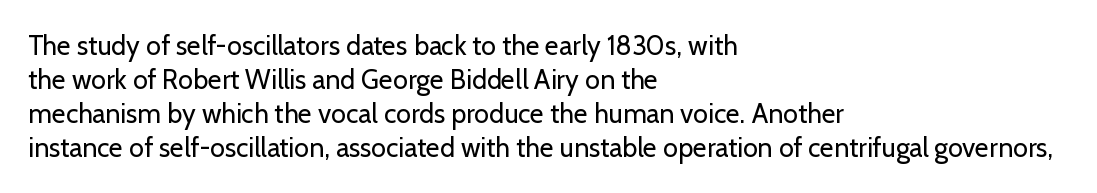
The image shows 27 px text type, upright; set left-aligned, normal line spacing (1.26x), normal letter spacing, not underlined.
